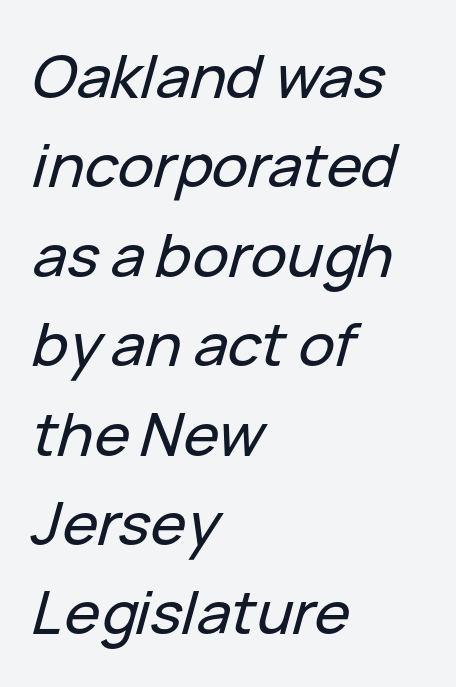
{"italic": "yes", "lean": "right", "slant_degrees": 15, "width": "normal", "stroke_contrast": "low", "x_height": "medium", "monospaced": "no", "underline": "no", "align": "left", "line_spacing": "normal", "line_spacing_ratio": 1.49, "letter_spacing": "normal", "letter_spacing_em": 0.0, "glyph_px": 60}
